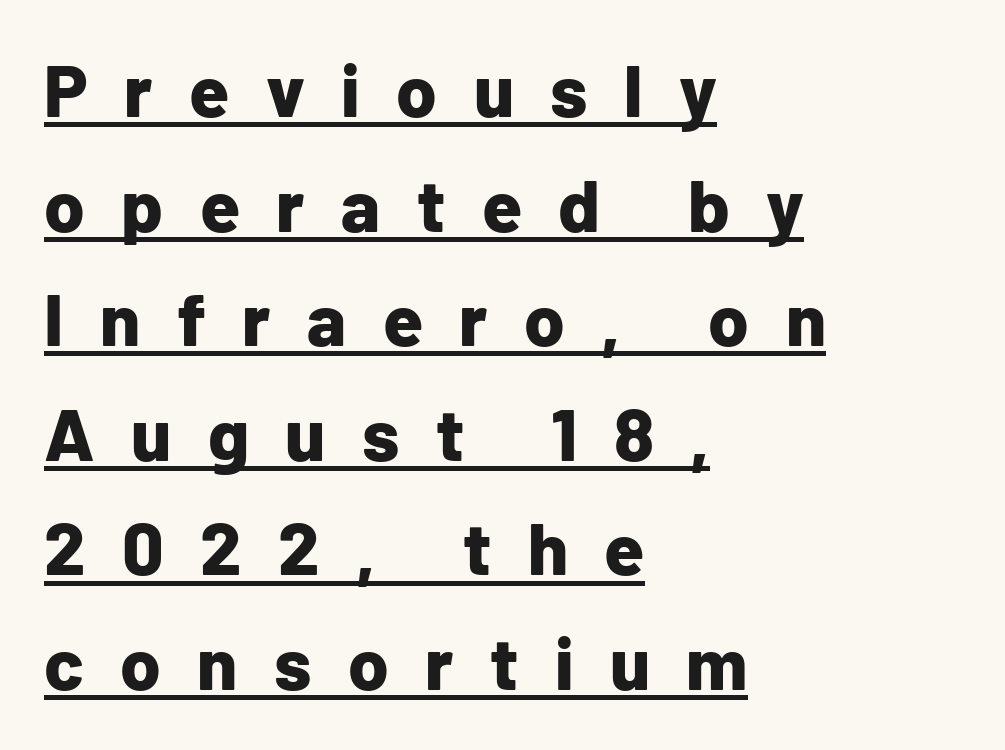
{"serif": "no", "italic": "no", "bold": "yes", "weight": "bold", "width": "normal", "stroke_contrast": "low", "x_height": "medium", "monospaced": "no", "underline": "yes", "align": "left", "line_spacing": "normal", "line_spacing_ratio": 1.57, "letter_spacing": "wide", "letter_spacing_em": 0.5, "glyph_px": 73}
